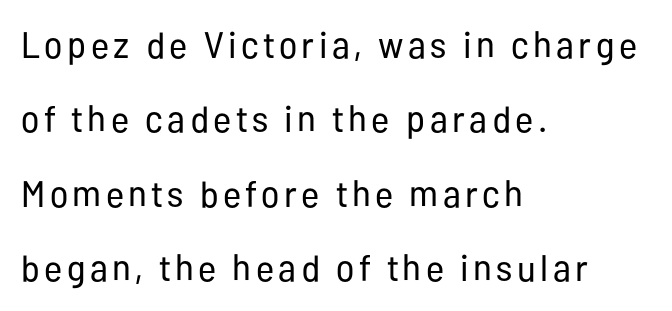
{"serif": "no", "italic": "no", "bold": "no", "weight": "regular", "width": "condensed", "stroke_contrast": "low", "x_height": "medium", "monospaced": "no", "underline": "no", "align": "left", "line_spacing": "loose", "line_spacing_ratio": 2.01, "glyph_px": 37}
